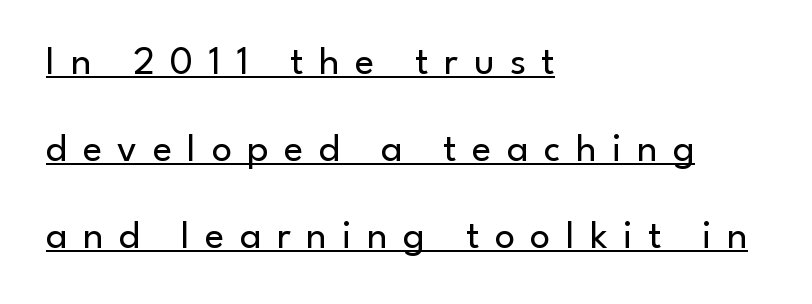
Q: Is the text bold? A: No.
Q: Is the text italic (slanted)? A: No, it is upright.
Q: Is the typeface a serif or a sans-serif typeface? A: Sans-serif.
Q: Is the text underlined? A: Yes.
Q: How is the paragraph aligned? A: Left-aligned.
Q: Is the spacing between letters normal or unusually wide? A: Unusually wide.
Q: Is the spacing between lines tight, normal or loose? A: Loose.
Q: Width (condensed, normal, or wide)? A: Normal.
Q: Stroke contrast? A: Low.
Q: x-height? A: Small.
Q: Monospaced? A: No.
